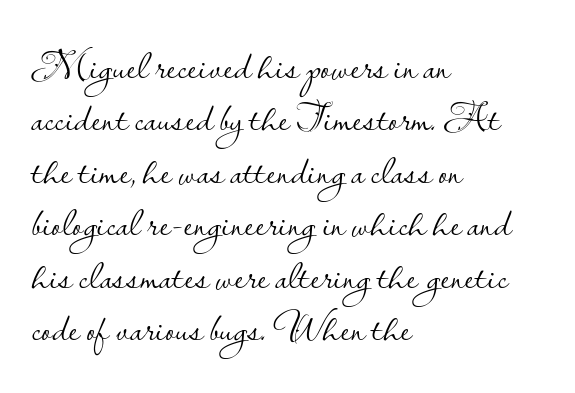
Descenders hang freely into open space. Is there much room between lines? A standard amount, neither cramped nor airy. A typesetter would call this proportional, since set widths differ per character. The compositor pushed each line to the left boundary. A sans-serif font was chosen for this passage. In terms of letterspacing, this is plain default setting.
